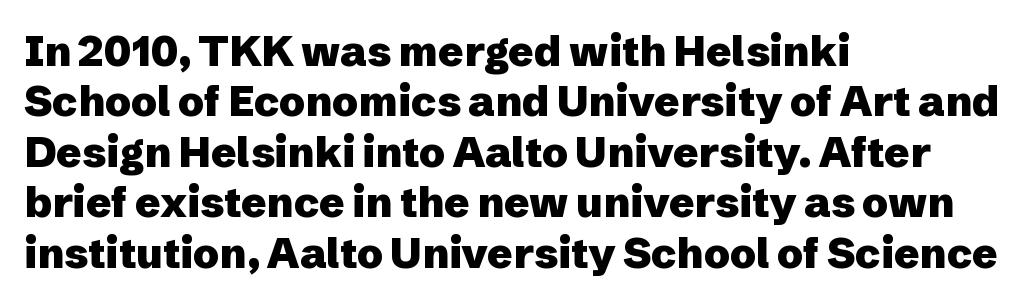
{"serif": "no", "italic": "no", "bold": "yes", "weight": "heavy", "width": "normal", "stroke_contrast": "low", "x_height": "medium", "monospaced": "no", "underline": "no", "align": "left", "line_spacing_ratio": 1.2, "letter_spacing": "normal", "letter_spacing_em": 0.0, "glyph_px": 42}
